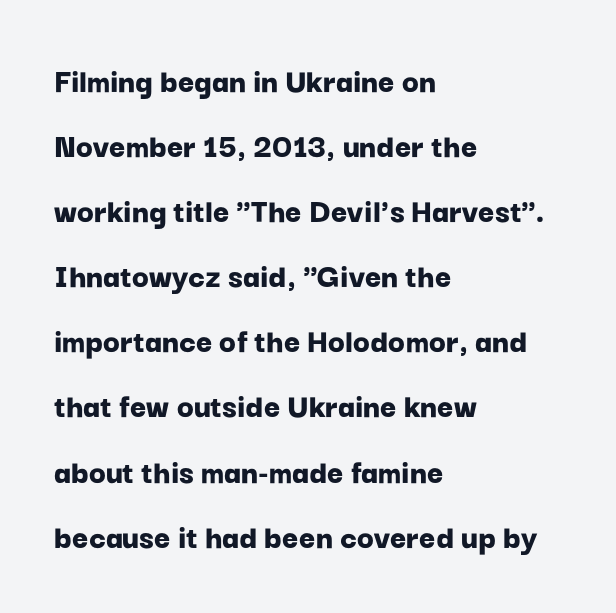
{"serif": "no", "italic": "no", "bold": "yes", "weight": "bold", "width": "normal", "stroke_contrast": "low", "x_height": "medium", "monospaced": "no", "underline": "no", "align": "left", "line_spacing_ratio": 1.86, "letter_spacing": "normal", "letter_spacing_em": 0.0, "glyph_px": 35}
